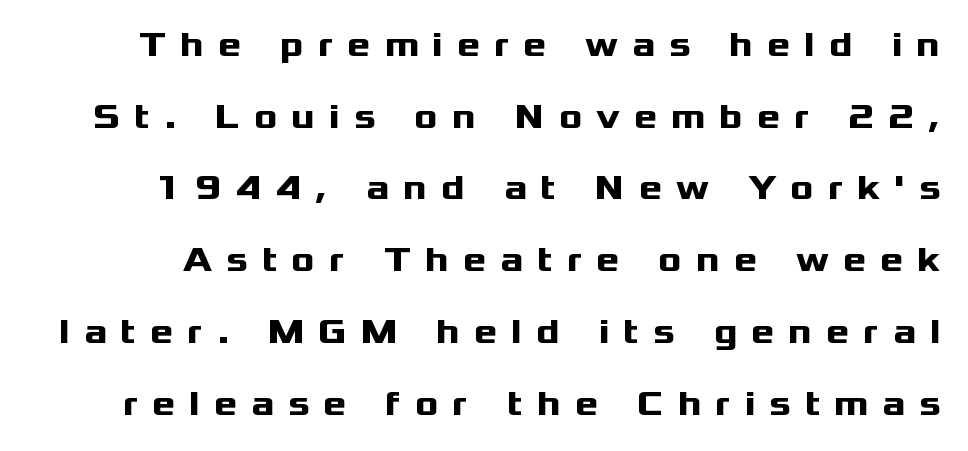
Q: Is the text bold? A: Yes.
Q: Is the text italic (slanted)? A: No, it is upright.
Q: Is the typeface a serif or a sans-serif typeface? A: Sans-serif.
Q: Is the text underlined? A: No.
Q: Is the spacing between letters normal or unusually wide? A: Unusually wide.
Q: Is the spacing between lines tight, normal or loose? A: Loose.
Q: Width (condensed, normal, or wide)? A: Wide.
Q: Stroke contrast? A: Medium.
Q: x-height? A: Medium.
Q: Monospaced? A: No.
